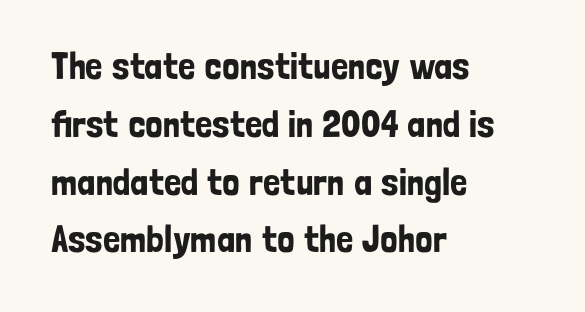
{"serif": "no", "italic": "no", "width": "condensed", "stroke_contrast": "low", "x_height": "medium", "monospaced": "no", "underline": "no", "align": "left", "line_spacing": "normal", "line_spacing_ratio": 1.52, "letter_spacing": "normal", "letter_spacing_em": 0.0, "glyph_px": 38}
